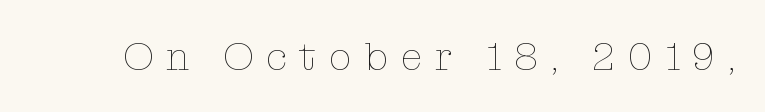
Q: Is the text bold? A: No.
Q: Is the text italic (slanted)? A: No, it is upright.
Q: Is the text underlined? A: No.
Q: Is the spacing between letters normal or unusually wide? A: Unusually wide.
Q: Width (condensed, normal, or wide)? A: Normal.
Q: Stroke contrast? A: Low.
Q: x-height? A: Medium.
Q: Monospaced? A: No.
